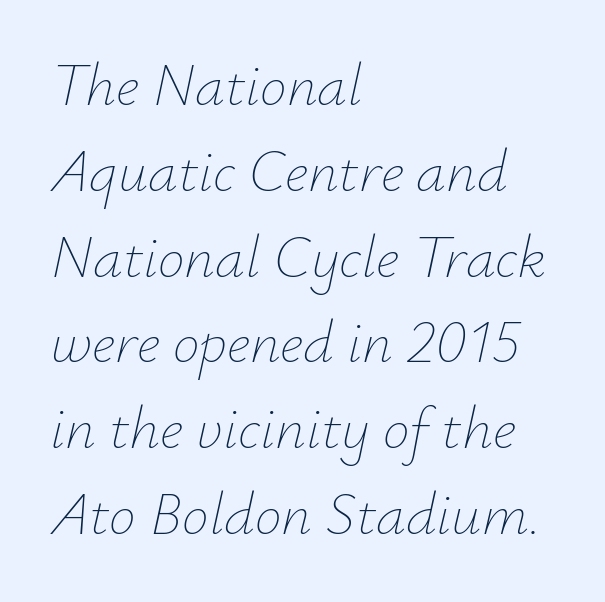
A student would call this left alignment; a typographer would say flush left, rag right. How would I describe the line gaps? Plain and ordinary. Vertical stems look standard width or narrower in stroke. This sample has the flowing, uneven cadence of proportional lettering.
